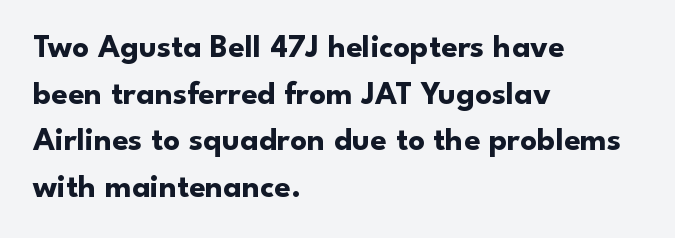
You could not count columns in this text — the font is proportionally spaced. Quick note: underline off. Typographic density is high because the face is bold. Leading matches the norm, producing a regular column.
